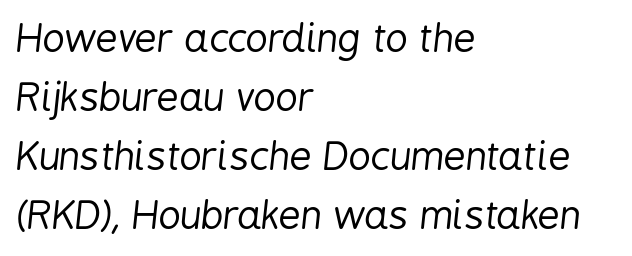
The image shows 39 px regular-weight, condensed type, italic (leaning right); set left-aligned, normal line spacing (1.51x), normal letter spacing, not underlined; low stroke contrast and a medium x-height.
